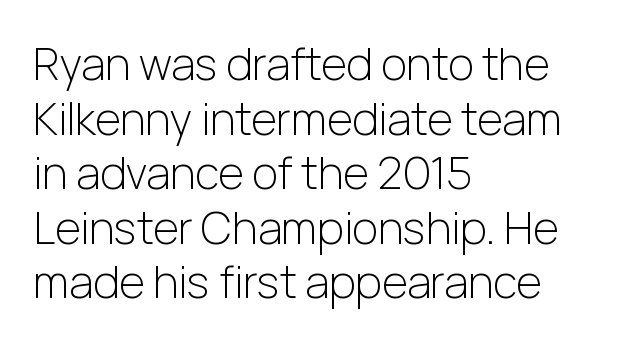
The image shows 44 px light sans-serif type, upright; set left-aligned, line spacing 1.24x, normal letter spacing, not underlined; low stroke contrast and a medium x-height.
